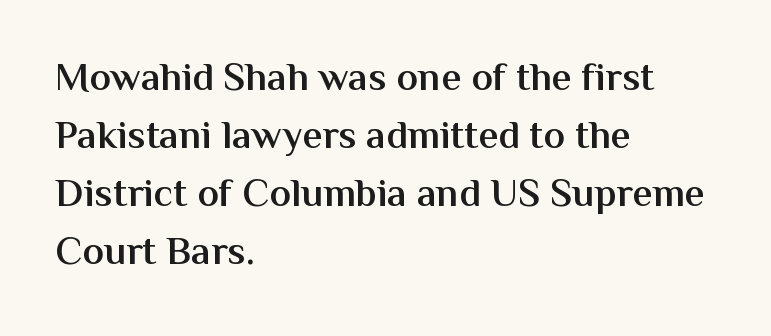
Characters remain perfectly vertical along every line. In CSS terms this would be text-align: left. Here the designer chose a conventional face with non-uniform glyph widths. How are the letters spaced? Ordinarily, with no added tracking. Notice how descenders clear the ascenders below comfortably — that's standard leading. A bit beefed up — I'd call it semibold rather than bold.
